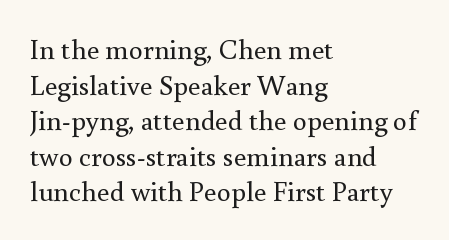
Q: Is the text bold? A: No.
Q: Is the text italic (slanted)? A: No, it is upright.
Q: Is the typeface a serif or a sans-serif typeface? A: Serif.
Q: Is the text underlined? A: No.
Q: How is the paragraph aligned? A: Left-aligned.
Q: Is the spacing between letters normal or unusually wide? A: Normal.
Q: Is the spacing between lines tight, normal or loose? A: Normal.
Q: Width (condensed, normal, or wide)? A: Normal.
Q: Stroke contrast? A: Medium.
Q: x-height? A: Small.
Q: Monospaced? A: No.
